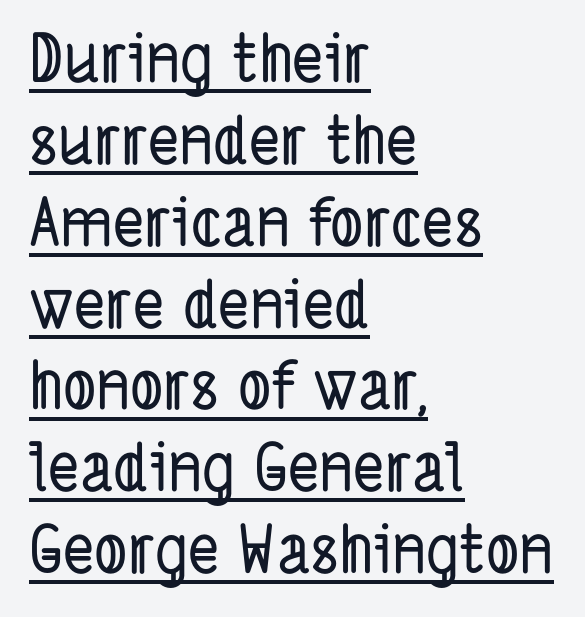
The image shows 66 px condensed sans-serif type; set left-aligned, line spacing 1.24x, normal letter spacing, underlined; low stroke contrast and a medium x-height.
